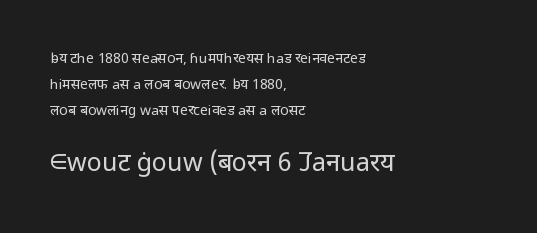
The image shows 25 px text type, upright; set left-aligned, line spacing 1.86x, normal letter spacing, not underlined; the second (bottom) block is 1.79x larger.
